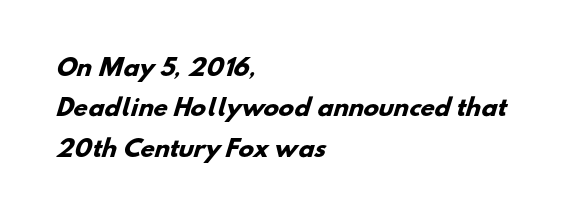
Look at the tracking — it's just the regular setting, nothing added. The rag falls on the right side of this text block. Weight check: bold — yes, fully. Descenders are the only things crossing below the line.
